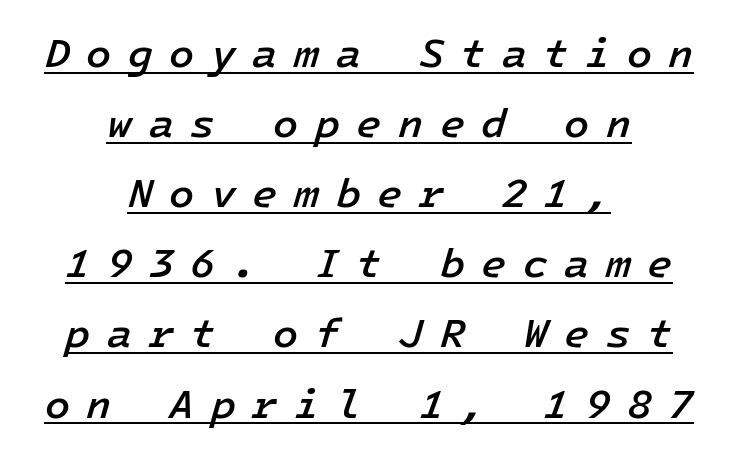
The image shows 41 px semibold type, italic (leaning right); set centered, line spacing 1.71x, unusually wide letter spacing (+0.4 em), underlined; low stroke contrast and a medium x-height.
